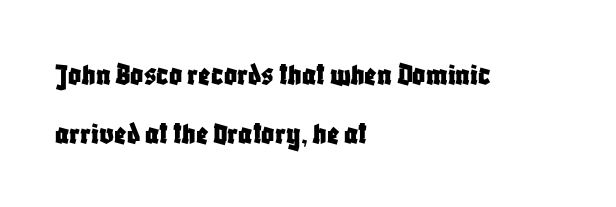
Q: Is the text italic (slanted)? A: No, it is upright.
Q: Is the typeface a serif or a sans-serif typeface? A: Sans-serif.
Q: Is the text underlined? A: No.
Q: How is the paragraph aligned? A: Left-aligned.
Q: Is the spacing between letters normal or unusually wide? A: Normal.
Q: Width (condensed, normal, or wide)? A: Condensed.
Q: Stroke contrast? A: Low.
Q: x-height? A: Large.
Q: Monospaced? A: No.
